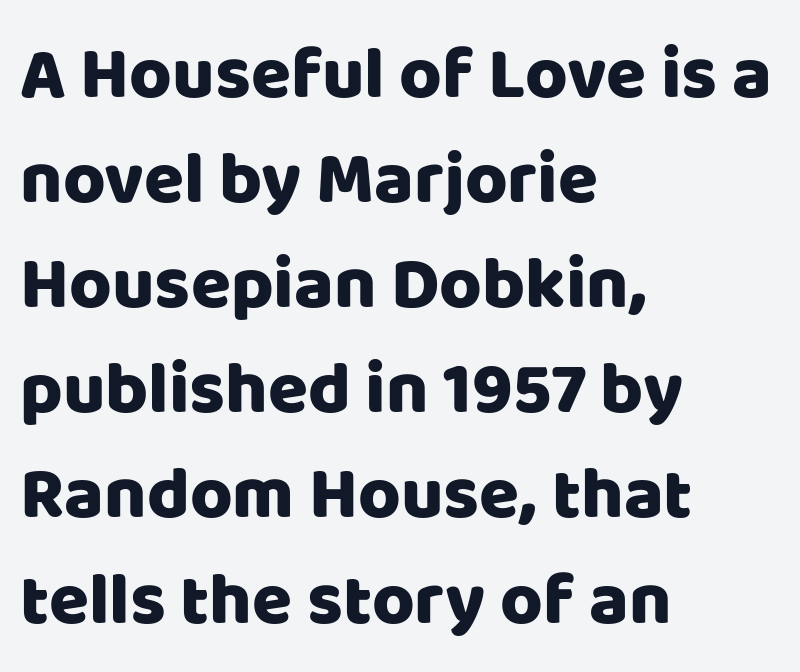
Q: Is the text italic (slanted)? A: No, it is upright.
Q: Is the typeface a serif or a sans-serif typeface? A: Sans-serif.
Q: Is the text underlined? A: No.
Q: How is the paragraph aligned? A: Left-aligned.
Q: Is the spacing between letters normal or unusually wide? A: Normal.
Q: Is the spacing between lines tight, normal or loose? A: Normal.
Q: Width (condensed, normal, or wide)? A: Normal.
Q: Stroke contrast? A: Low.
Q: x-height? A: Large.
Q: Monospaced? A: No.
